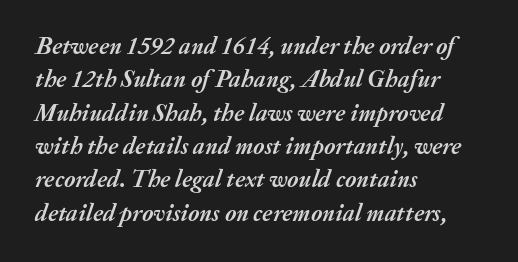
Rendered with sloped, italic letterforms. Compared with typical paragraphs, the rows here are spaced about the same. The lines in this sample share a left origin and differ only in where they stop. Just letters on the line, the space beneath them empty. You could call the tracking neutral — neither tight nor loose. Set as a true bold cut, around the 700 mark.
